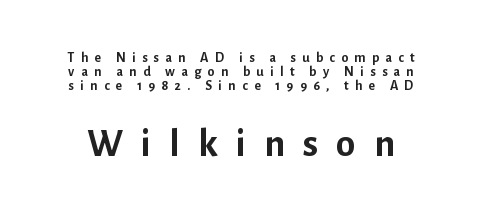
The image shows 40 px semibold sans-serif type, upright; set tight line spacing (0.99x), unusually wide letter spacing (+0.45 em), not underlined; the second (bottom) block is 2.86x larger; low stroke contrast and a medium x-height.
